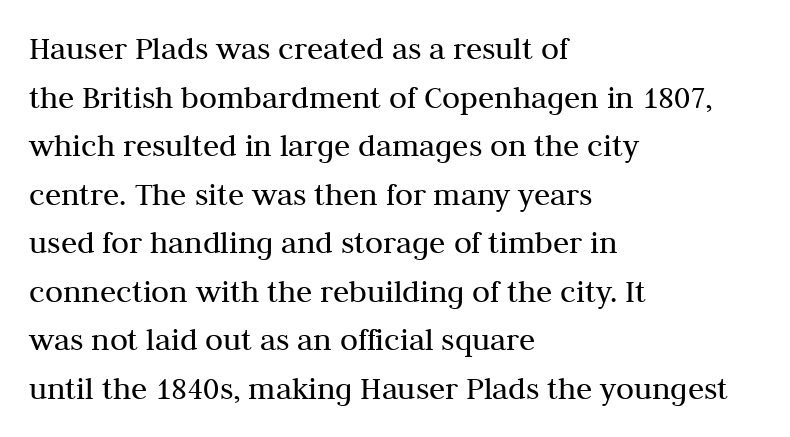
The image shows 33 px regular-weight serif type, upright; set left-aligned, normal line spacing (1.47x), normal letter spacing, not underlined; medium stroke contrast and a medium x-height.
